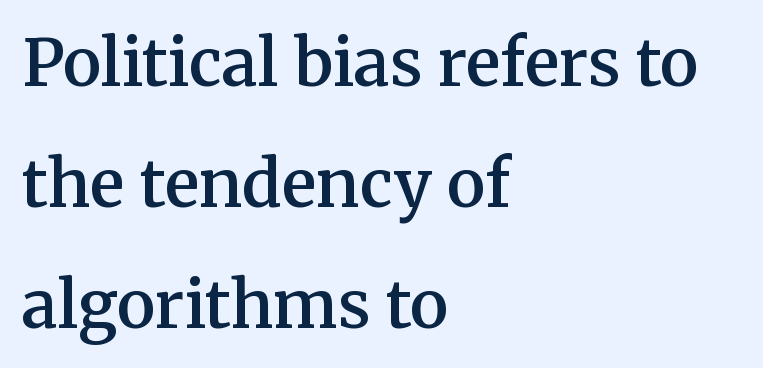
The image shows 65 px semibold serif type, upright; set left-aligned, line spacing 1.86x, normal letter spacing, not underlined; medium stroke contrast and a medium x-height.
